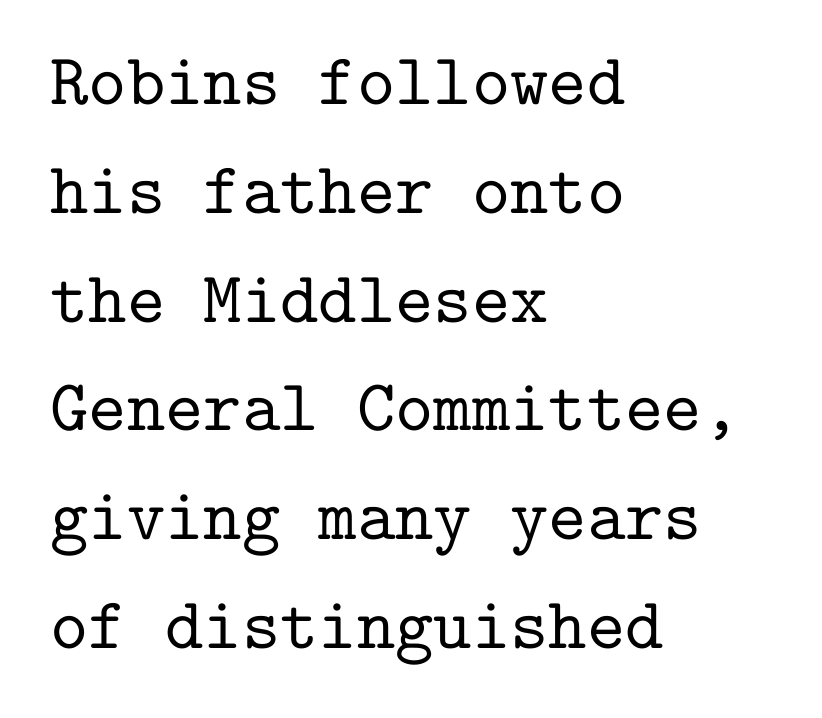
Q: Is the text italic (slanted)? A: No, it is upright.
Q: Is the typeface a serif or a sans-serif typeface? A: Serif.
Q: Is the text underlined? A: No.
Q: How is the paragraph aligned? A: Left-aligned.
Q: Is the spacing between letters normal or unusually wide? A: Normal.
Q: Is the spacing between lines tight, normal or loose? A: Normal.
Q: Width (condensed, normal, or wide)? A: Normal.
Q: Stroke contrast? A: Low.
Q: x-height? A: Medium.
Q: Monospaced? A: Yes.
